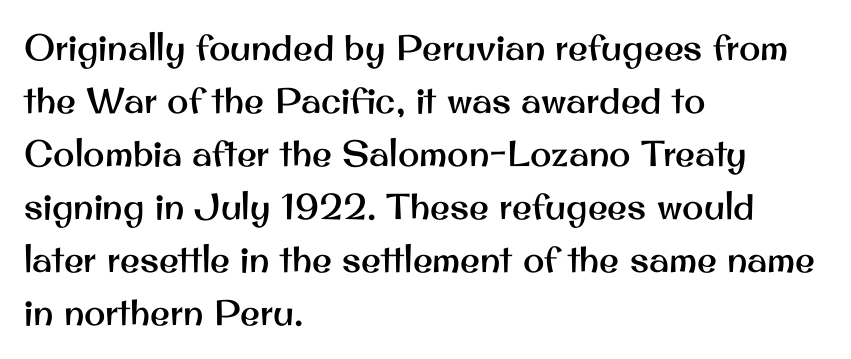
Posture: upright roman. Whoever set this chose a conventional vertical rhythm. The typesetter chose a ragged-right arrangement here. Proportional: the letters do not fall into vertical columns. Letter spacing: default. The string is rendered with underlining switched off.
